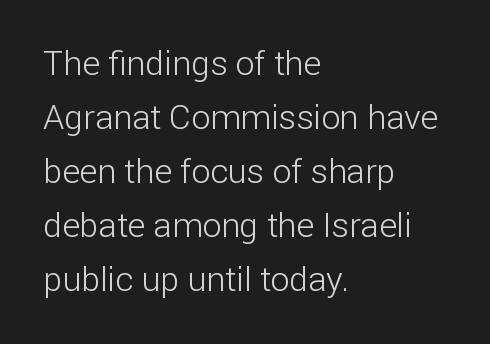
Q: Is the text bold? A: No.
Q: Is the text italic (slanted)? A: No, it is upright.
Q: Is the typeface a serif or a sans-serif typeface? A: Sans-serif.
Q: Is the text underlined? A: No.
Q: How is the paragraph aligned? A: Left-aligned.
Q: Is the spacing between letters normal or unusually wide? A: Normal.
Q: Is the spacing between lines tight, normal or loose? A: Normal.
Q: Width (condensed, normal, or wide)? A: Normal.
Q: Stroke contrast? A: Low.
Q: x-height? A: Medium.
Q: Monospaced? A: No.
